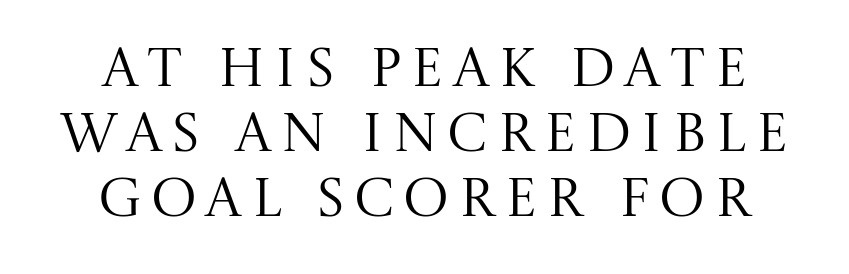
Serifs: yes, visible at the terminals of the letterforms. Character widths vary here, with narrow letters taking less room than wide ones. This is the regular roman posture of the typeface. Letters have the restrained weight of plain body copy at most. Check the space under the baseline: it is left empty.
